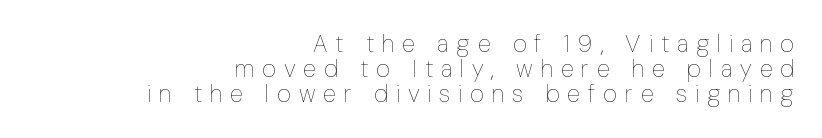
The face looks like a standard text weight, possibly lighter. If you drew a ruler down the right edge, every line would touch it. The passage shown stacks its lines with hardly any gap. The space beneath each line is pristine and unruled. Does the lettering tilt? It doesn't — this is upright.
